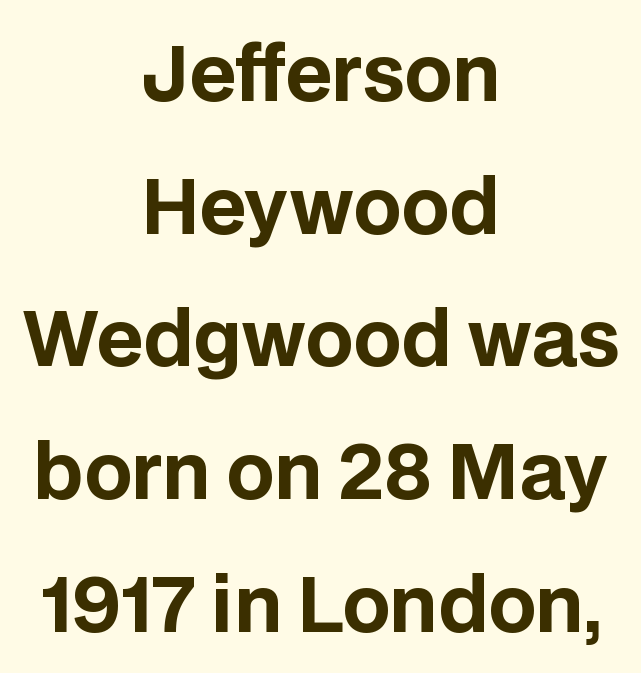
{"serif": "no", "italic": "no", "bold": "yes", "weight": "bold", "width": "normal", "stroke_contrast": "low", "x_height": "large", "monospaced": "no", "underline": "no", "align": "center", "line_spacing_ratio": 1.77, "letter_spacing": "normal", "letter_spacing_em": 0.0, "glyph_px": 75}
